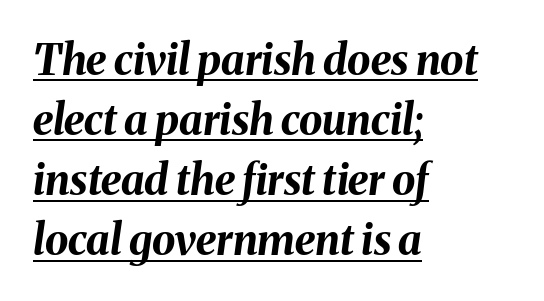
{"italic": "yes", "lean": "right", "slant_degrees": 8, "bold": "yes", "weight": "bold", "width": "normal", "stroke_contrast": "medium", "x_height": "medium", "monospaced": "no", "underline": "yes", "align": "left", "line_spacing": "normal", "line_spacing_ratio": 1.43, "letter_spacing": "normal", "letter_spacing_em": 0.0, "glyph_px": 42}
